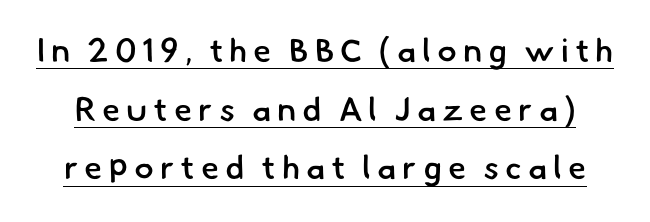
You could not count columns in this text — the font is proportionally spaced. Compared with undecorated copy, this sample adds a rule below the words. Serifs: no, the terminals of the letterforms are clean. The passage shown is semibold, sitting just below true bold.
